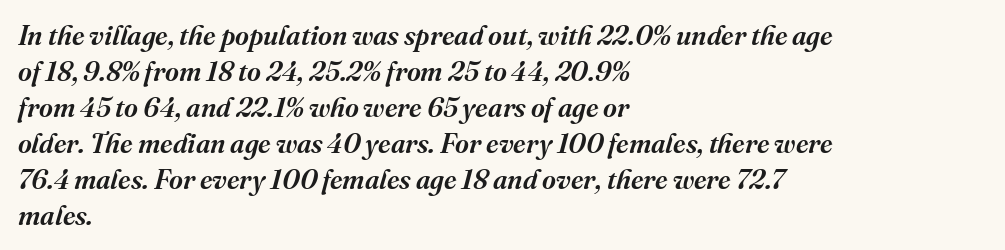
One-word summary of the alignment: left. Anything drawn beneath the words? Only blank space. How are the letters spaced? Ordinarily, with no added tracking. The block of text has a typical density, with ordinary space between rows. It's the slanting kind of type.
